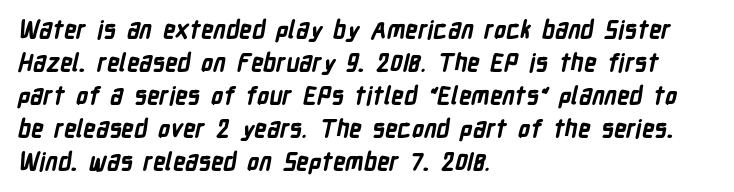
Honestly, the letter spacing is just normal — you wouldn't notice it. Typeset ragged right — the left edge is the straight one. The passage shown is emphatically bold. Lines of text with bare space underneath. The passage shown stacks its lines at a standard gap.
